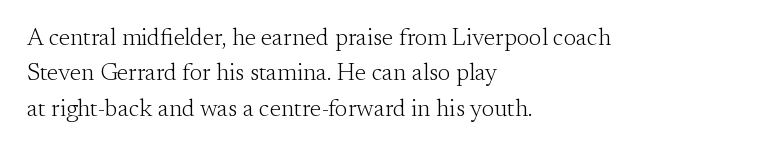
The image shows 24 px text type, upright; set left-aligned, normal line spacing (1.47x), normal letter spacing, not underlined.
